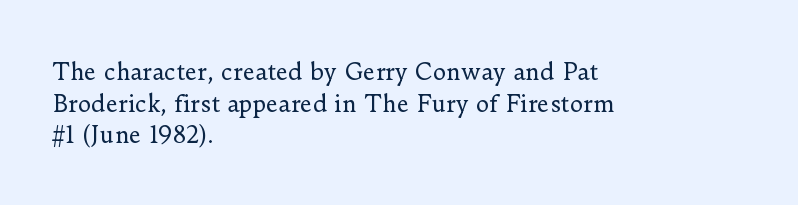
Q: Is the text bold? A: No.
Q: Is the text italic (slanted)? A: No, it is upright.
Q: Is the text underlined? A: No.
Q: How is the paragraph aligned? A: Left-aligned.
Q: Is the spacing between letters normal or unusually wide? A: Normal.
Q: Is the spacing between lines tight, normal or loose? A: Normal.
